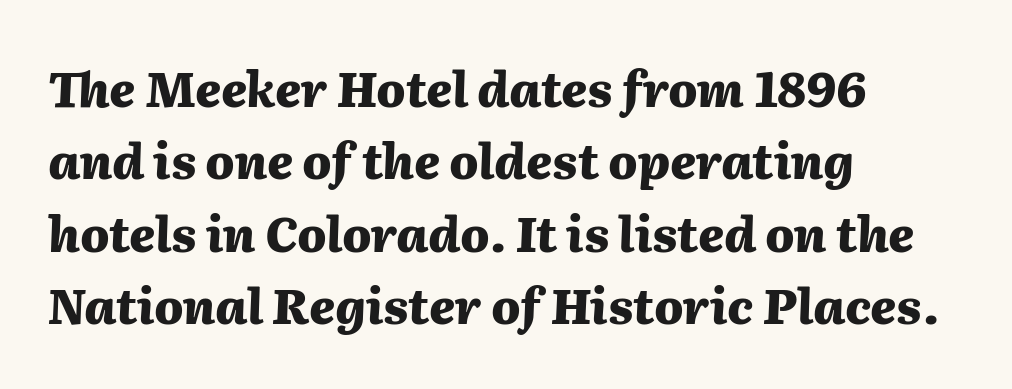
The image shows 48 px heavy type, italic (leaning right); set left-aligned, normal line spacing (1.51x), normal letter spacing, not underlined; medium stroke contrast and a medium x-height.
